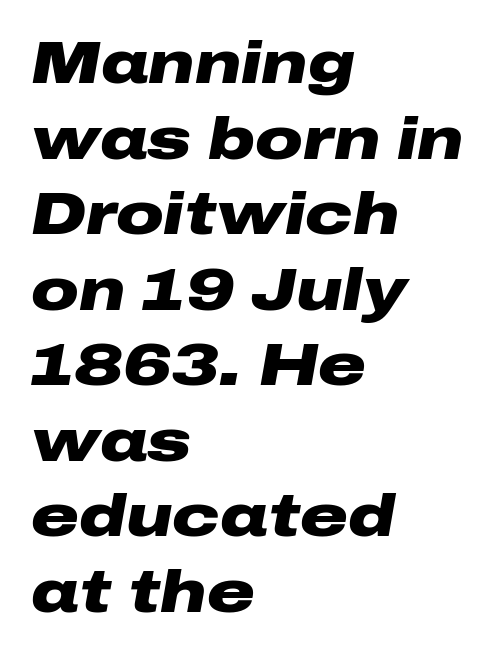
{"italic": "yes", "lean": "right", "slant_degrees": 10, "bold": "yes", "weight": "heavy", "width": "wide", "stroke_contrast": "low", "x_height": "medium", "monospaced": "no", "underline": "no", "align": "left", "line_spacing": "normal", "line_spacing_ratio": 1.28, "letter_spacing": "normal", "letter_spacing_em": 0.0, "glyph_px": 59}
